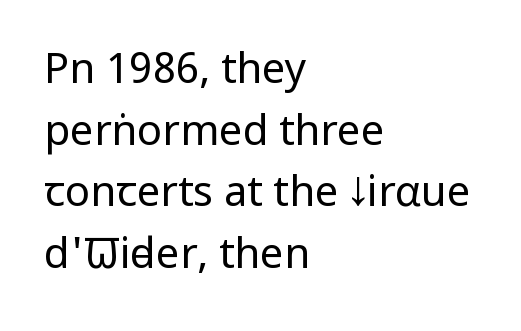
{"serif": "no", "italic": "no", "bold": "no", "weight": "regular", "width": "condensed", "stroke_contrast": "low", "x_height": "large", "monospaced": "no", "underline": "no", "align": "left", "line_spacing": "normal", "line_spacing_ratio": 1.47, "letter_spacing": "normal", "letter_spacing_em": 0.0, "glyph_px": 42}
